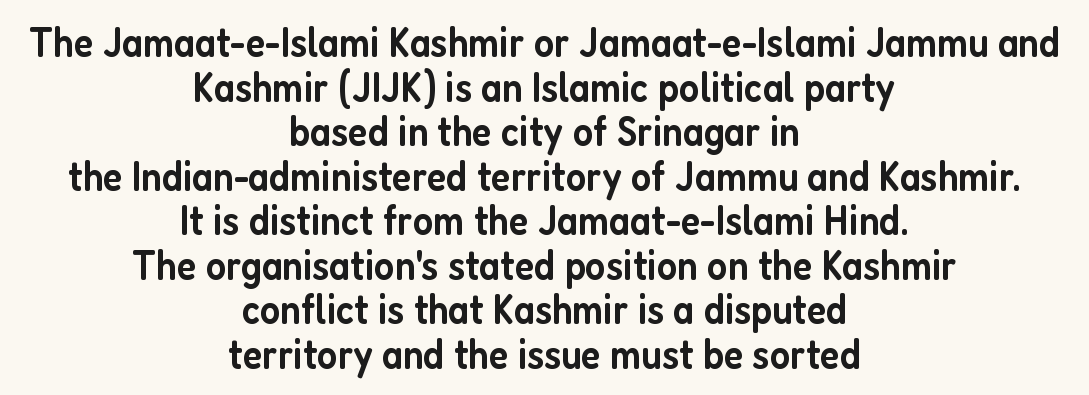
The image shows 42 px semibold, condensed sans-serif type, upright; set centered, tight line spacing (1.06x), normal letter spacing, not underlined; low stroke contrast and a medium x-height.
